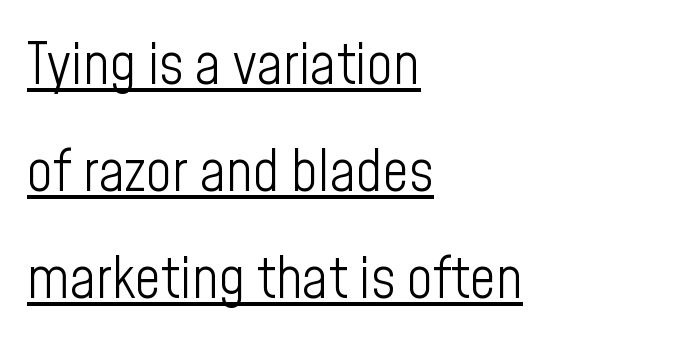
The image shows 57 px light, condensed sans-serif type, upright; set left-aligned, line spacing 1.88x, normal letter spacing, underlined; low stroke contrast and a medium x-height.
